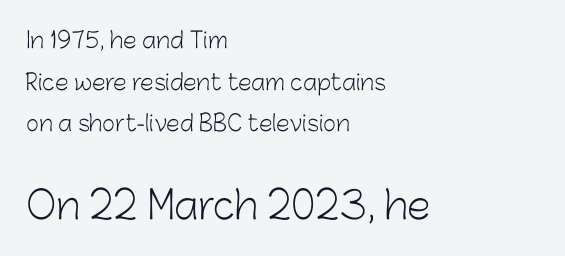
Q: Is the text bold? A: No.
Q: Is the text italic (slanted)? A: No, it is upright.
Q: Is the typeface a serif or a sans-serif typeface? A: Sans-serif.
Q: Is the text underlined? A: No.
Q: How is the paragraph aligned? A: Left-aligned.
Q: Is the spacing between letters normal or unusually wide? A: Normal.
Q: Which block of text is set in a larger size, the first (top) or the second (bottom)? A: The second (bottom) one.
Q: Width (condensed, normal, or wide)? A: Normal.
Q: Stroke contrast? A: Low.
Q: x-height? A: Medium.
Q: Monospaced? A: No.
